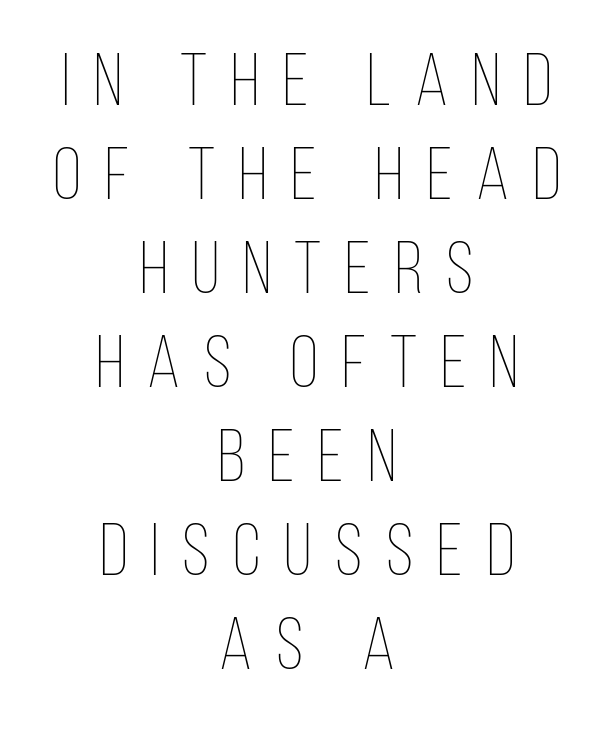
The image shows 74 px thin, condensed type, upright; set centered, normal line spacing (1.27x), unusually wide letter spacing (+0.32 em), not underlined; low stroke contrast and a large x-height.
